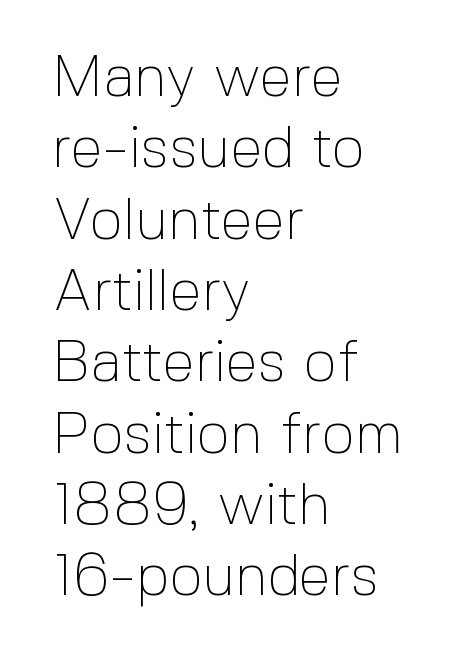
The image shows 58 px thin sans-serif type, upright; set left-aligned, line spacing 1.23x, normal letter spacing, not underlined; a medium x-height.
